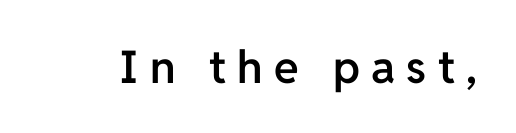
The face used here is proportionally spaced, like ordinary book or web type. Nope, not italic — everything's standing straight. Emphasis by weight is partial: semibold. I'd call this a sans setting — the letters go barefoot.
